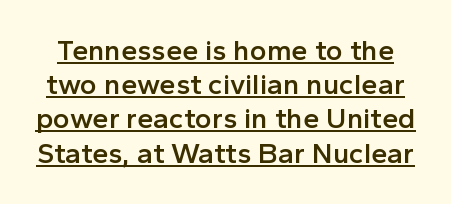
This is the in-between weight designers call semibold or demi. The text was rendered using a sans face with plain stroke endings. A continuous stroke trails under the words, as in a hyperlink. The letterforms sit shoulder to shoulder at normal distance. These lines are rendered in a variable-pitch font. The lettering holds an erect, upright posture throughout.
